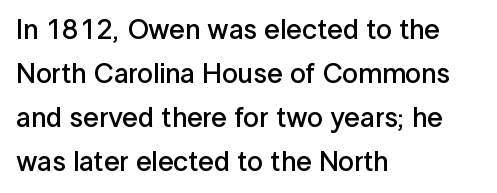
The rendering uses a semibold face; strokes are thickened but not to full bold. Each word holds together tightly as a unit, with standard inter-letter gaps. One glance says typical: line gaps are just what's usual. Casual observation: everything's shoved over to the left.
